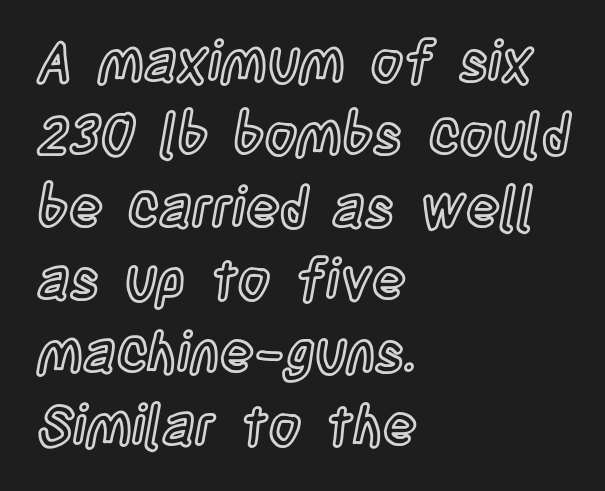
The image shows 56 px condensed type; set left-aligned, normal line spacing (1.3x), normal letter spacing, not underlined; a large x-height.
